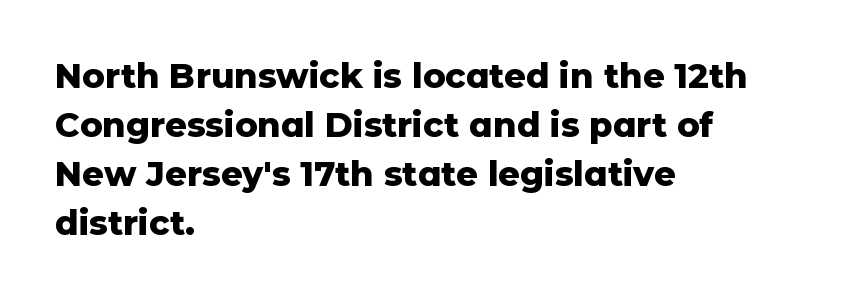
{"serif": "no", "italic": "no", "bold": "yes", "weight": "heavy", "width": "normal", "stroke_contrast": "low", "x_height": "medium", "monospaced": "no", "underline": "no", "align": "left", "line_spacing": "normal", "line_spacing_ratio": 1.44, "letter_spacing": "normal", "letter_spacing_em": 0.0, "glyph_px": 34}
